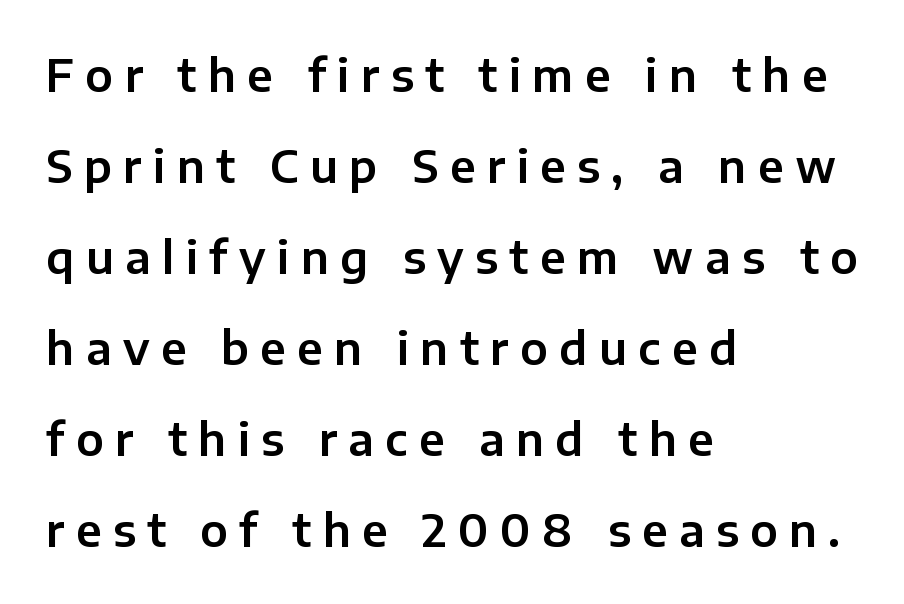
The image shows 44 px sans-serif type, upright; set left-aligned, loose line spacing (2.07x), unusually wide letter spacing (+0.26 em), not underlined; low stroke contrast and a medium x-height.
